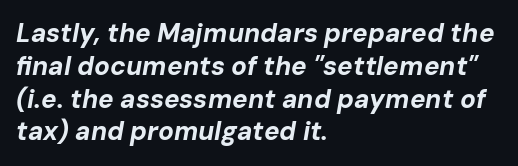
{"italic": "yes", "lean": "right", "slant_degrees": 10, "bold": "yes", "underline": "no", "align": "left", "line_spacing": "normal", "line_spacing_ratio": 1.26, "letter_spacing": "normal", "letter_spacing_em": 0.0, "glyph_px": 26}
